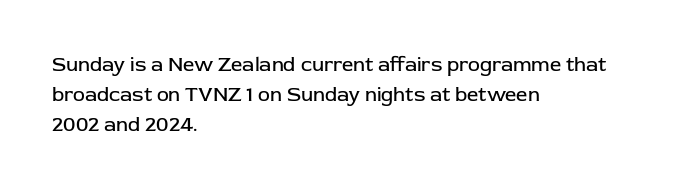
The image shows 20 px text type, upright; set left-aligned, normal line spacing (1.51x), normal letter spacing, not underlined.
